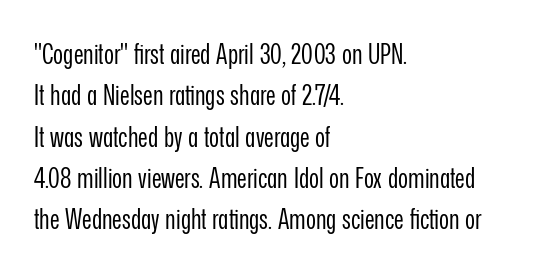
Q: Is the text bold? A: No.
Q: Is the text italic (slanted)? A: No, it is upright.
Q: Is the text underlined? A: No.
Q: How is the paragraph aligned? A: Left-aligned.
Q: Is the spacing between letters normal or unusually wide? A: Normal.
Q: Is the spacing between lines tight, normal or loose? A: Normal.
